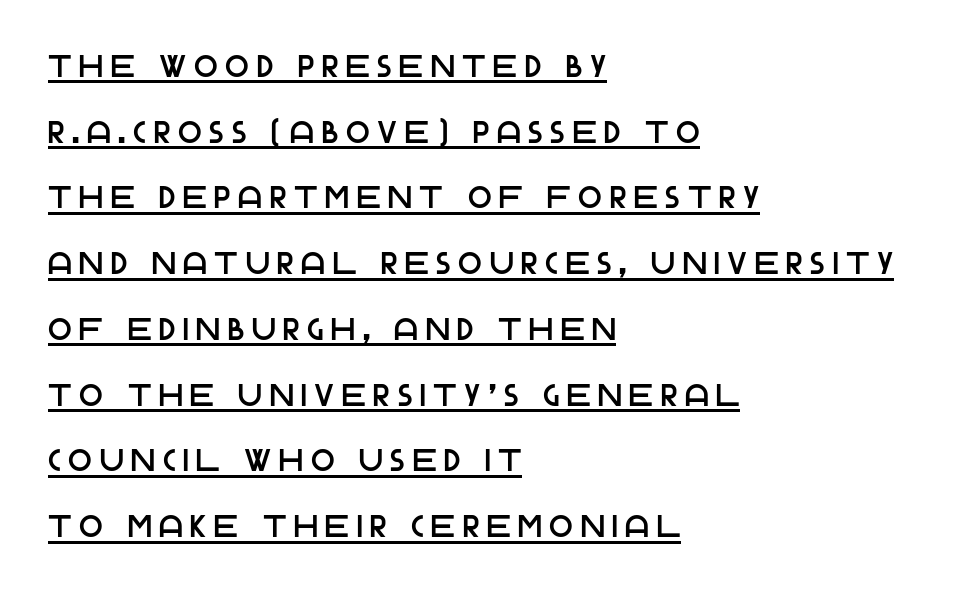
Q: Is the text italic (slanted)? A: No, it is upright.
Q: Is the typeface a serif or a sans-serif typeface? A: Sans-serif.
Q: Is the text underlined? A: Yes.
Q: How is the paragraph aligned? A: Left-aligned.
Q: Is the spacing between letters normal or unusually wide? A: Unusually wide.
Q: Is the spacing between lines tight, normal or loose? A: Loose.
Q: Width (condensed, normal, or wide)? A: Normal.
Q: Stroke contrast? A: Low.
Q: x-height? A: Large.
Q: Monospaced? A: No.
